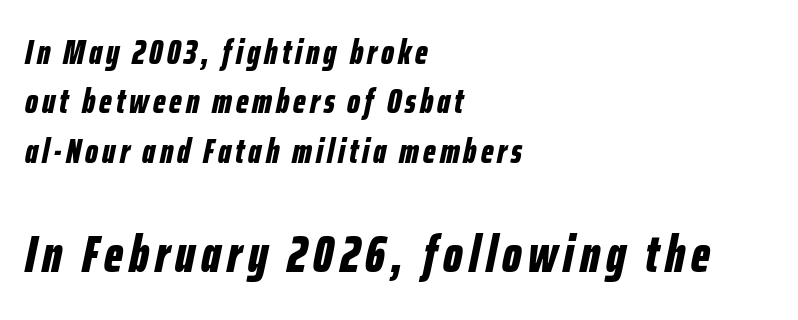
The image shows 51 px bold, condensed type, italic (leaning right); set left-aligned, normal line spacing (1.45x), not underlined; the second (bottom) block is 1.5x larger; low stroke contrast and a medium x-height.
